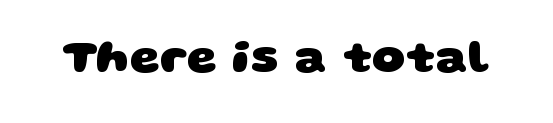
Q: Is the text bold? A: Yes.
Q: Is the typeface a serif or a sans-serif typeface? A: Sans-serif.
Q: Is the text underlined? A: No.
Q: Is the spacing between letters normal or unusually wide? A: Normal.
Q: Width (condensed, normal, or wide)? A: Wide.
Q: Stroke contrast? A: Low.
Q: x-height? A: Large.
Q: Monospaced? A: No.
